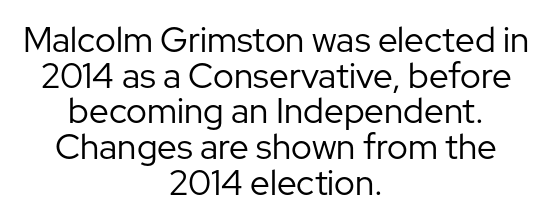
The image shows 35 px regular-weight sans-serif type, upright; set centered, tight line spacing (1.02x), normal letter spacing, not underlined; low stroke contrast and a medium x-height.
